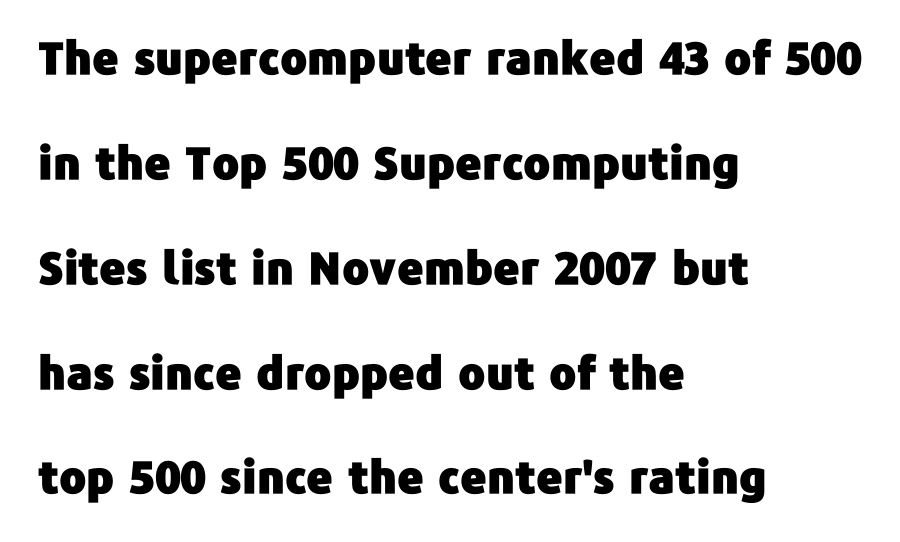
The image shows 45 px sans-serif type, upright; set left-aligned, loose line spacing (2.33x), normal letter spacing, not underlined; low stroke contrast and a medium x-height.
